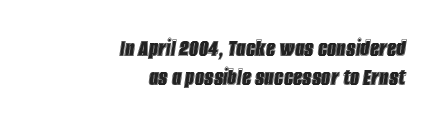
Is the block centered? No — it sits flush against the right margin. Compared with typical paragraphs, the rows here are closer together. Compared with typical body copy, the letter spacing here is the same. The gap between lines stays unmarked.
